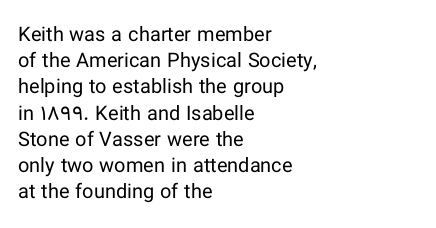
Q: Is the text bold? A: No.
Q: Is the text italic (slanted)? A: No, it is upright.
Q: Is the text underlined? A: No.
Q: How is the paragraph aligned? A: Left-aligned.
Q: Is the spacing between letters normal or unusually wide? A: Normal.
Q: Is the spacing between lines tight, normal or loose? A: Normal.
